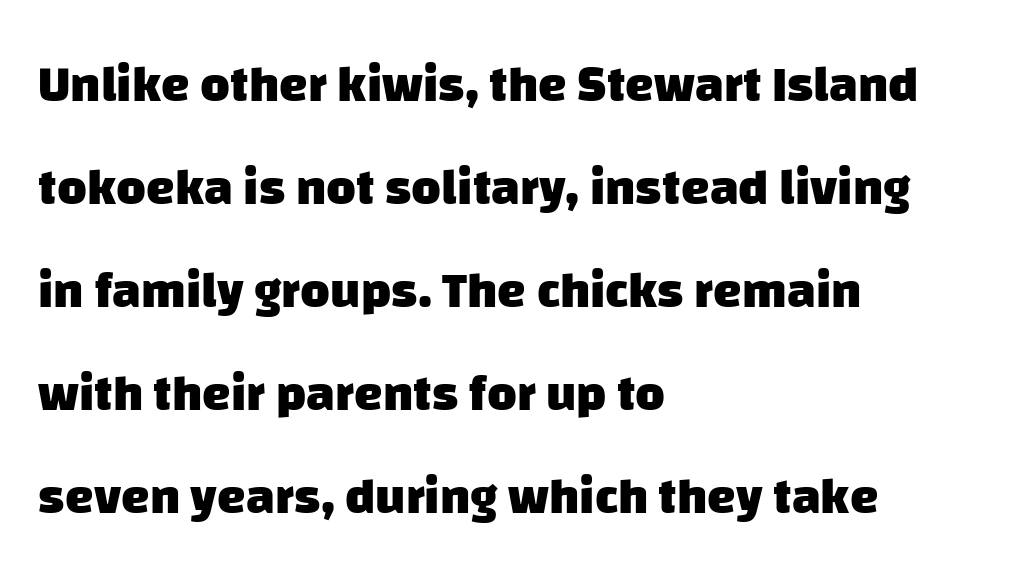
Descenders hang freely into open space. The lines in this sample share a left origin and differ only in where they stop. The rendering uses a large line-height, opening up the rows. You could not count columns in this text — the font is proportionally spaced. To sum up the face: it is a sans, with no serifs. Plenty of ink on the page — the face is bold.
